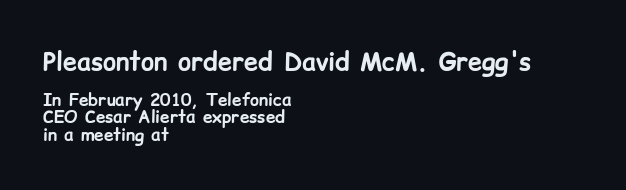
{"italic": "no", "bold": "yes", "underline": "no", "align": "left", "line_spacing": "tight", "line_spacing_ratio": 1.01, "letter_spacing": "normal", "letter_spacing_em": 0.0, "larger_block": "first", "size_ratio": 1.47, "glyph_px": 25}
